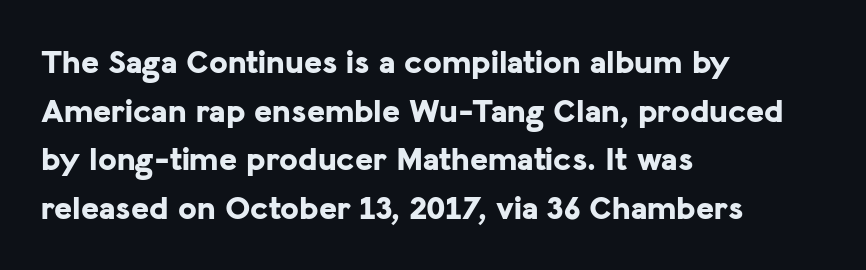
{"serif": "no", "italic": "no", "bold": "yes", "weight": "bold", "width": "normal", "stroke_contrast": "low", "x_height": "medium", "monospaced": "no", "underline": "no", "align": "left", "line_spacing": "normal", "line_spacing_ratio": 1.43, "letter_spacing": "normal", "letter_spacing_em": 0.0, "glyph_px": 34}
